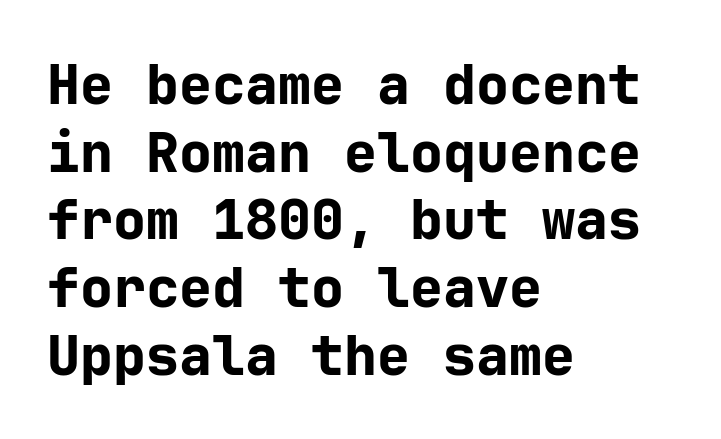
Line beginnings align vertically; line endings do not. You could call the tracking neutral — neither tight nor loose. Italic: no, the glyphs are upright roman. Note: no serifs on the glyphs.
